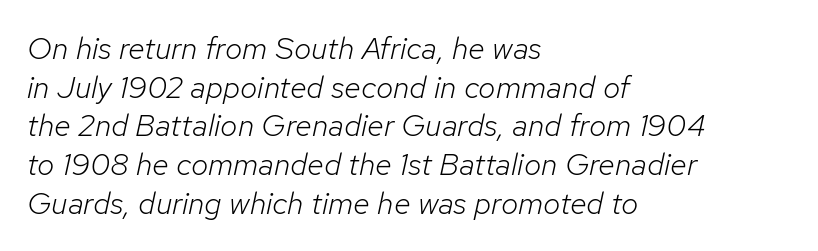
The image shows 31 px light type, italic (leaning right); set left-aligned, normal line spacing (1.25x), normal letter spacing, not underlined; low stroke contrast and a medium x-height.
